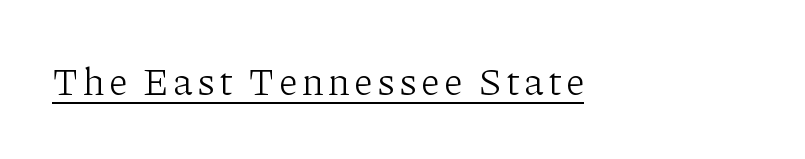
The image shows 38 px light serif type, upright; set underlined; low stroke contrast and a medium x-height.
